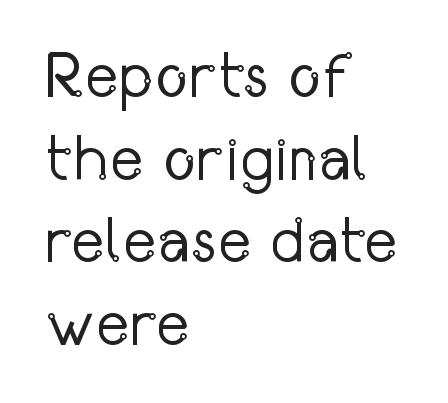
The image shows 64 px regular-weight, condensed sans-serif type, upright; set left-aligned, normal line spacing (1.29x), normal letter spacing, not underlined; low stroke contrast and a medium x-height.
